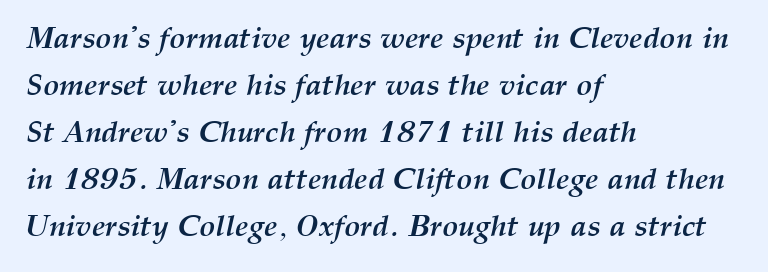
{"italic": "yes", "lean": "right", "slant_degrees": 12, "bold": "yes", "weight": "semibold", "width": "normal", "stroke_contrast": "medium", "x_height": "medium", "monospaced": "no", "underline": "no", "align": "left", "line_spacing": "normal", "line_spacing_ratio": 1.57, "letter_spacing": "normal", "letter_spacing_em": 0.0, "glyph_px": 30}
